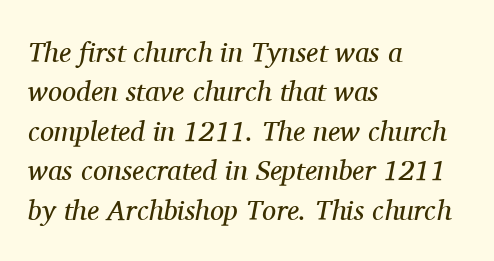
Words appear dense and cohesive because spacing is normal. Decoration check: the copy has no underline. Rows of type keep a routine distance in the vertical direction. Line starts are locked; line ends wander.
